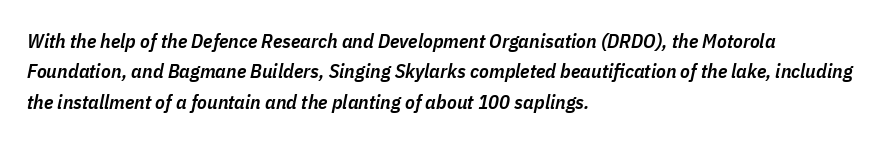
Q: Is the text bold? A: Semi-bold.
Q: Is the text italic (slanted)? A: Yes, it leans right by about 11 degrees.
Q: Is the text underlined? A: No.
Q: How is the paragraph aligned? A: Left-aligned.
Q: Is the spacing between letters normal or unusually wide? A: Normal.
Q: Is the spacing between lines tight, normal or loose? A: Normal.
